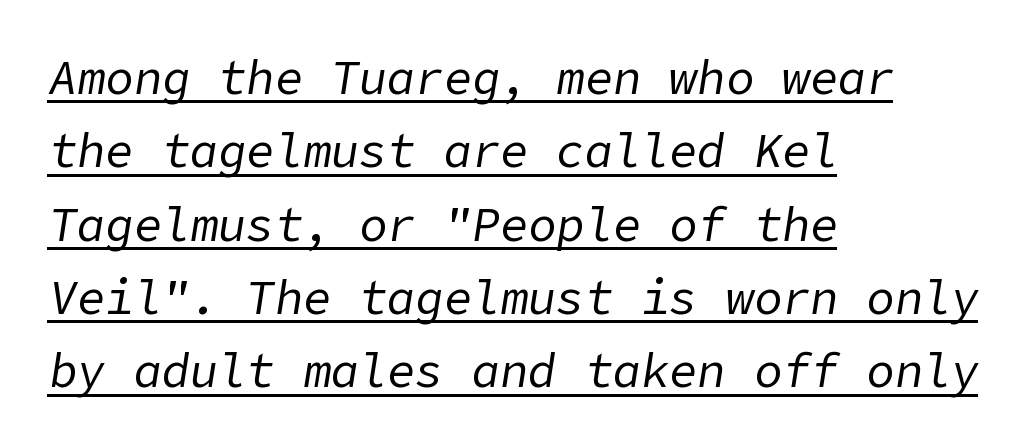
{"italic": "yes", "lean": "right", "slant_degrees": 9, "bold": "no", "weight": "regular", "width": "normal", "stroke_contrast": "low", "x_height": "medium", "underline": "yes", "align": "left", "line_spacing": "normal", "line_spacing_ratio": 1.56, "letter_spacing": "normal", "letter_spacing_em": 0.0, "glyph_px": 47}
